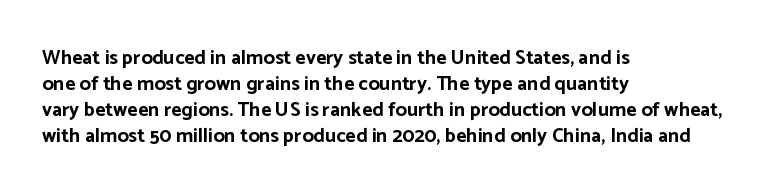
The image shows 20 px bold type, upright; set left-aligned, normal line spacing (1.3x), normal letter spacing, not underlined.
